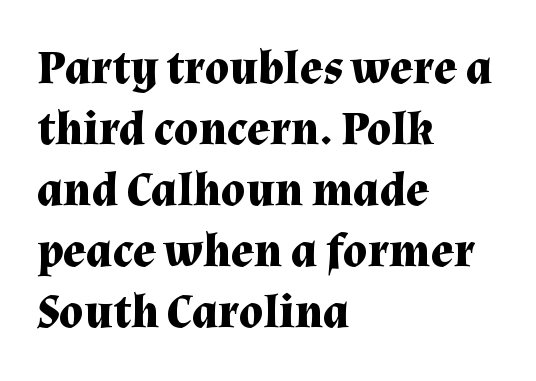
Q: Is the text bold? A: Yes.
Q: Is the text italic (slanted)? A: No, it is upright.
Q: Is the typeface a serif or a sans-serif typeface? A: Serif.
Q: Is the text underlined? A: No.
Q: How is the paragraph aligned? A: Left-aligned.
Q: Is the spacing between letters normal or unusually wide? A: Normal.
Q: Is the spacing between lines tight, normal or loose? A: Normal.
Q: Width (condensed, normal, or wide)? A: Normal.
Q: Stroke contrast? A: Medium.
Q: x-height? A: Medium.
Q: Monospaced? A: No.
